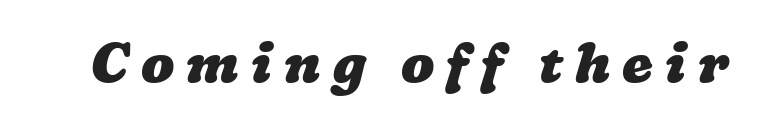
Is the letter spacing exaggerated? Yes — the characters are pushed far apart. You'd pick this weight for a headline — it's a proper bold. Descenders are the only things crossing below the line. Think of a printed novel: that variable character pitch is what you see here.
